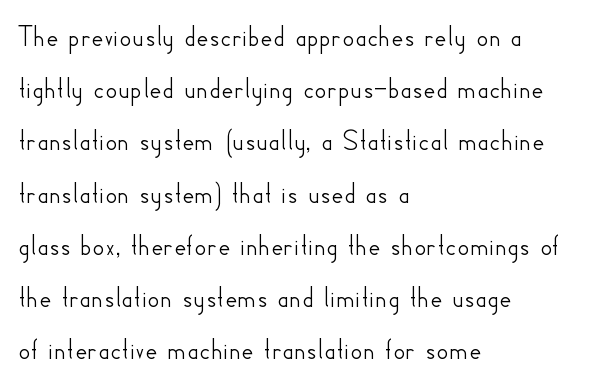
{"serif": "no", "italic": "no", "width": "normal", "stroke_contrast": "low", "x_height": "small", "monospaced": "no", "underline": "no", "align": "left", "line_spacing_ratio": 1.74, "letter_spacing": "normal", "letter_spacing_em": 0.0, "glyph_px": 30}
